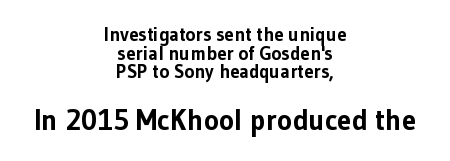
Q: Is the text bold? A: Yes.
Q: Is the text italic (slanted)? A: No, it is upright.
Q: Is the typeface a serif or a sans-serif typeface? A: Sans-serif.
Q: Is the text underlined? A: No.
Q: How is the paragraph aligned? A: Centered.
Q: Is the spacing between letters normal or unusually wide? A: Normal.
Q: Is the spacing between lines tight, normal or loose? A: Tight.
Q: Which block of text is set in a larger size, the first (top) or the second (bottom)? A: The second (bottom) one.
Q: Width (condensed, normal, or wide)? A: Normal.
Q: Stroke contrast? A: Low.
Q: x-height? A: Medium.
Q: Monospaced? A: No.
